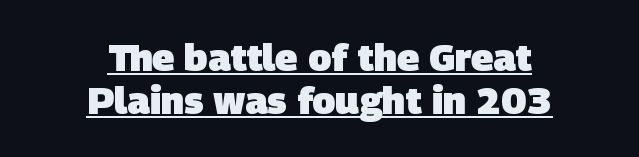
{"serif": "no", "bold": "yes", "weight": "heavy", "width": "normal", "stroke_contrast": "low", "x_height": "large", "monospaced": "no", "underline": "yes", "align": "center", "line_spacing": "tight", "line_spacing_ratio": 1.13, "letter_spacing": "normal", "letter_spacing_em": 0.0, "glyph_px": 38}
